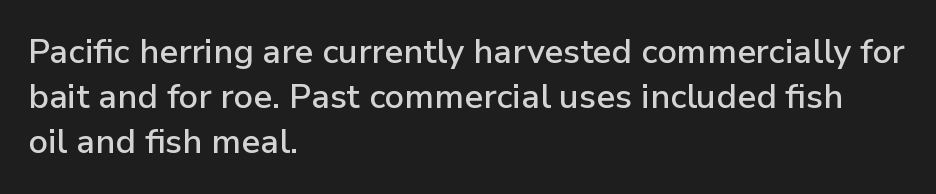
The image shows 34 px sans-serif type, upright; set left-aligned, normal line spacing (1.33x), normal letter spacing, not underlined; low stroke contrast and a medium x-height.
